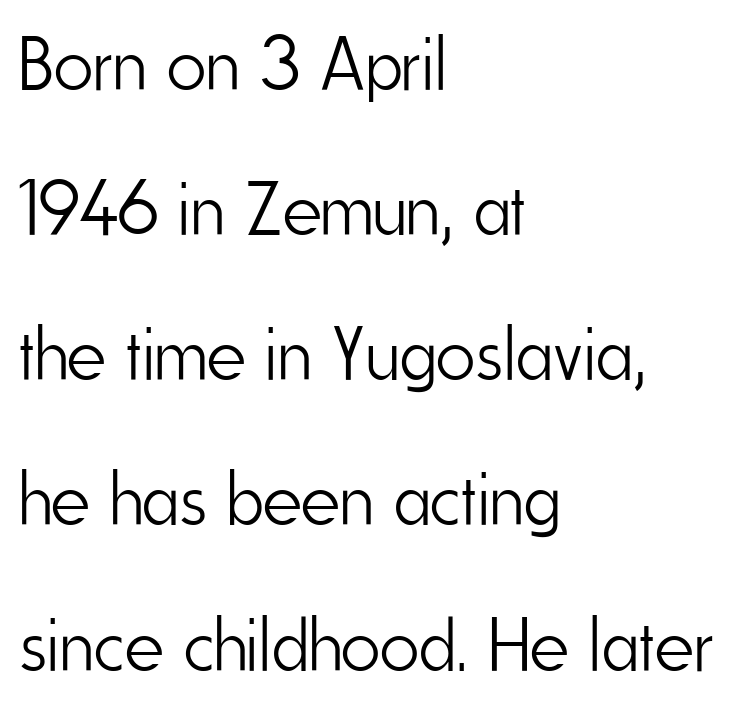
{"serif": "no", "italic": "no", "bold": "no", "weight": "light", "width": "condensed", "stroke_contrast": "low", "x_height": "small", "monospaced": "no", "underline": "no", "align": "left", "line_spacing": "loose", "line_spacing_ratio": 1.91, "letter_spacing": "normal", "letter_spacing_em": 0.0, "glyph_px": 76}
